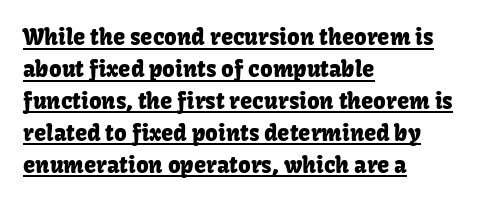
The image shows 22 px text type, upright; set left-aligned, normal line spacing (1.45x), normal letter spacing, underlined.
